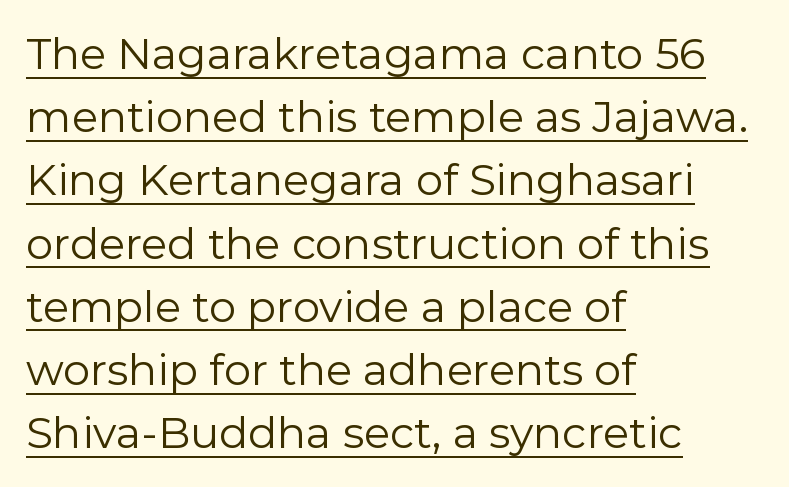
Glyph-to-glyph distance matches everyday printed text. Underlining? Definitely there. Rendered with straight, roman letterforms. No chunkiness to these letters — they're not bold. The font family rendered here belongs to the sans-serif group. A student would call this left alignment; a typographer would say flush left, rag right.
